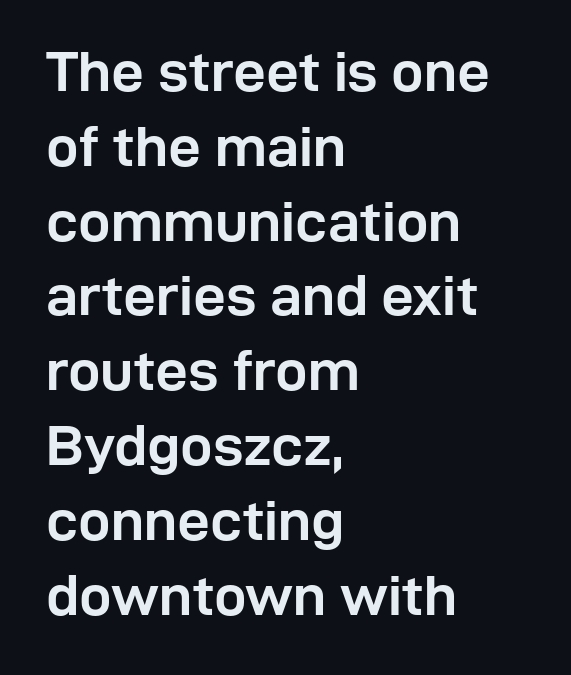
The image shows 58 px semibold sans-serif type, upright; set left-aligned, normal line spacing (1.29x), normal letter spacing, not underlined; low stroke contrast and a medium x-height.
